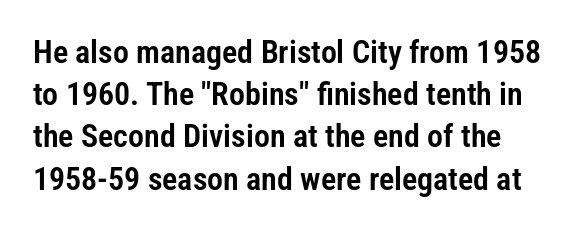
Varying glyph widths throughout — classic text-font behaviour. Type style note: lacks serifs. This is the regular roman posture of the typeface. The lines sit at an ordinary, default distance from one another.
